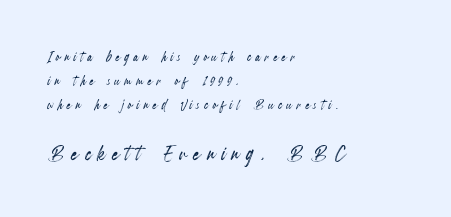
Q: Is the text italic (slanted)? A: Yes.
Q: Is the text underlined? A: No.
Q: How is the paragraph aligned? A: Left-aligned.
Q: Is the spacing between letters normal or unusually wide? A: Unusually wide.
Q: Is the spacing between lines tight, normal or loose? A: Normal.
Q: Which block of text is set in a larger size, the first (top) or the second (bottom)? A: The second (bottom) one.
